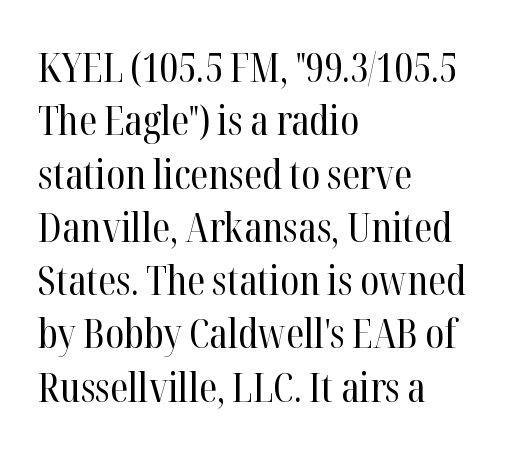
The line texture is even and compact thanks to regular tracking. Reading down the block, your eye returns to a fixed left position each line. How would I describe the line gaps? Plain and ordinary. Think standard paragraph weight, or any step lighter than that. Nope, not italic — everything's standing straight. The passage shown is not underscored anywhere.
